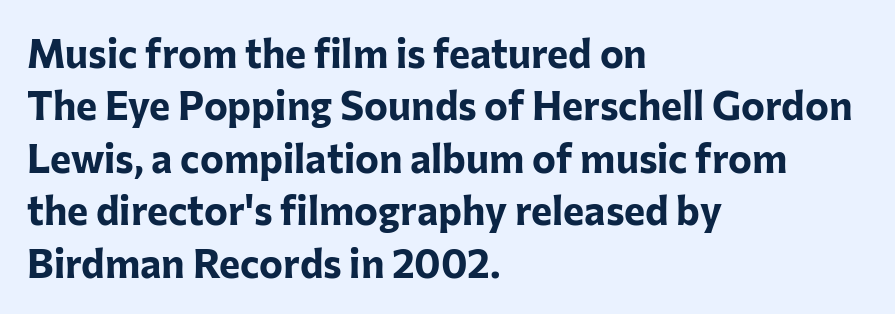
{"serif": "no", "italic": "no", "bold": "yes", "weight": "bold", "width": "normal", "stroke_contrast": "low", "x_height": "medium", "monospaced": "no", "underline": "no", "align": "left", "line_spacing": "normal", "line_spacing_ratio": 1.31, "letter_spacing": "normal", "letter_spacing_em": 0.0, "glyph_px": 40}
